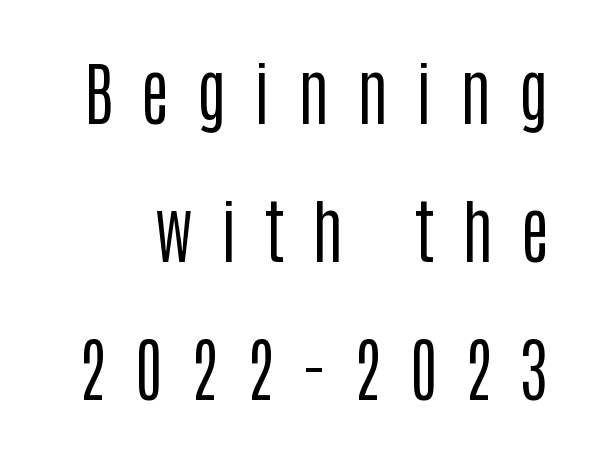
Q: Is the text bold? A: No.
Q: Is the text italic (slanted)? A: No, it is upright.
Q: Is the typeface a serif or a sans-serif typeface? A: Sans-serif.
Q: Is the text underlined? A: No.
Q: Is the spacing between letters normal or unusually wide? A: Unusually wide.
Q: Is the spacing between lines tight, normal or loose? A: Loose.
Q: Width (condensed, normal, or wide)? A: Condensed.
Q: Stroke contrast? A: Low.
Q: x-height? A: Large.
Q: Monospaced? A: No.
